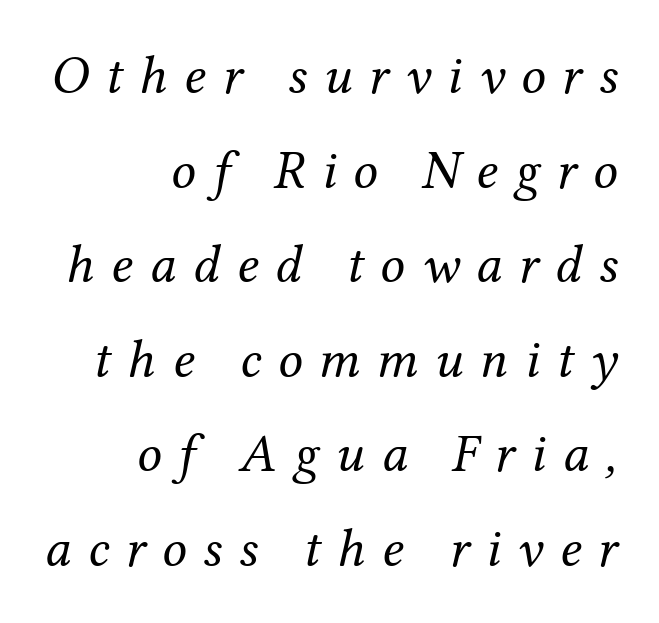
The image shows 55 px regular-weight serif type, italic (leaning right); set right-aligned, line spacing 1.72x, unusually wide letter spacing (+0.3 em), not underlined; medium stroke contrast and a medium x-height.
